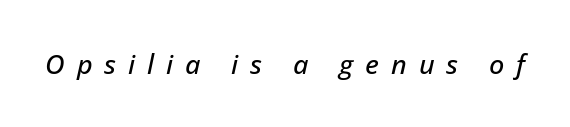
Q: Is the text italic (slanted)? A: Yes, it leans right by about 12 degrees.
Q: Is the text underlined? A: No.
Q: Is the spacing between letters normal or unusually wide? A: Unusually wide.
